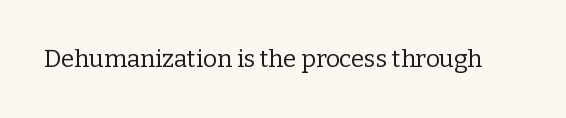
The image shows 24 px text type, upright; set normal letter spacing, not underlined.
